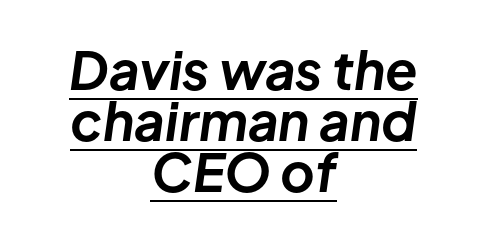
Q: Is the text bold? A: Yes.
Q: Is the text italic (slanted)? A: Yes, it leans right by about 8 degrees.
Q: Is the text underlined? A: Yes.
Q: How is the paragraph aligned? A: Centered.
Q: Is the spacing between letters normal or unusually wide? A: Normal.
Q: Is the spacing between lines tight, normal or loose? A: Tight.
Q: Width (condensed, normal, or wide)? A: Normal.
Q: Stroke contrast? A: Low.
Q: x-height? A: Medium.
Q: Monospaced? A: No.
